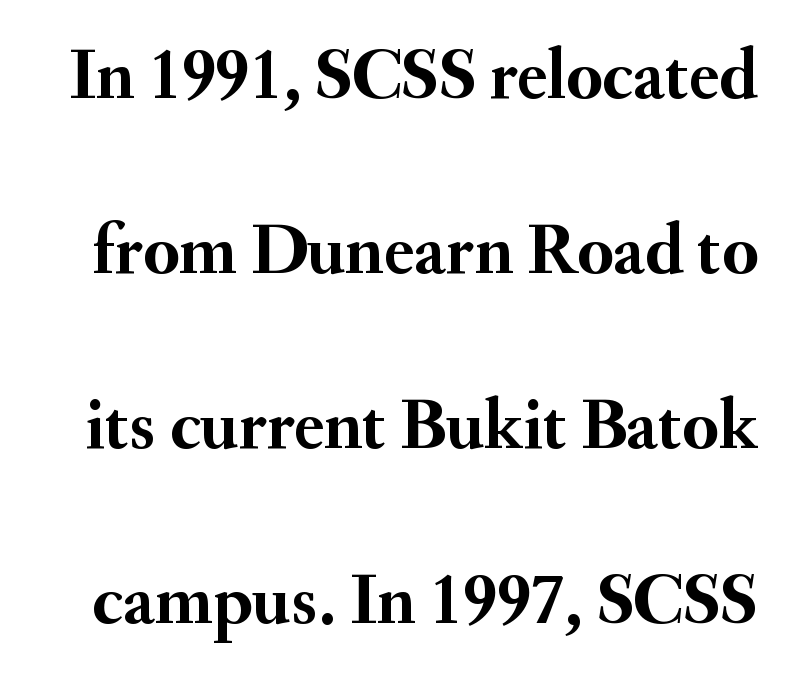
Q: Is the text bold? A: Yes.
Q: Is the text italic (slanted)? A: No, it is upright.
Q: Is the typeface a serif or a sans-serif typeface? A: Serif.
Q: Is the text underlined? A: No.
Q: Is the spacing between letters normal or unusually wide? A: Normal.
Q: Is the spacing between lines tight, normal or loose? A: Loose.
Q: Width (condensed, normal, or wide)? A: Normal.
Q: Stroke contrast? A: Medium.
Q: x-height? A: Small.
Q: Monospaced? A: No.
